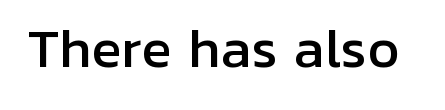
Spacing between characters is what you'd get straight out of the box. The glyphs are unaccompanied by any horizontal stroke below them. Upright lettering throughout. Observe the absence of serifs on each vertical stroke in this sample. Think of a printed novel: that variable character pitch is what you see here.
